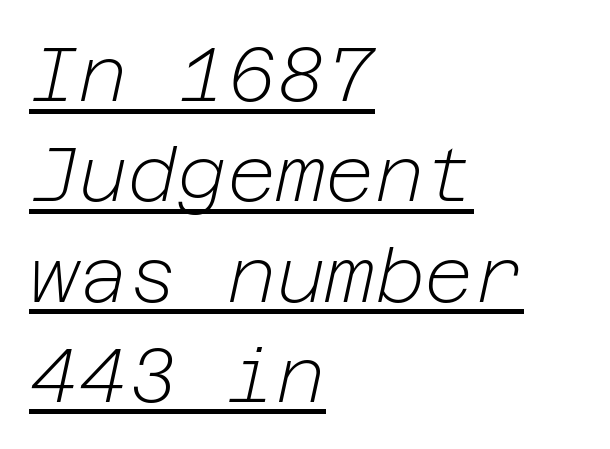
Q: Is the text bold? A: No.
Q: Is the text italic (slanted)? A: Yes, it leans right by about 12 degrees.
Q: Is the text underlined? A: Yes.
Q: How is the paragraph aligned? A: Left-aligned.
Q: Is the spacing between letters normal or unusually wide? A: Normal.
Q: Is the spacing between lines tight, normal or loose? A: Normal.
Q: Width (condensed, normal, or wide)? A: Normal.
Q: Stroke contrast? A: Low.
Q: x-height? A: Medium.
